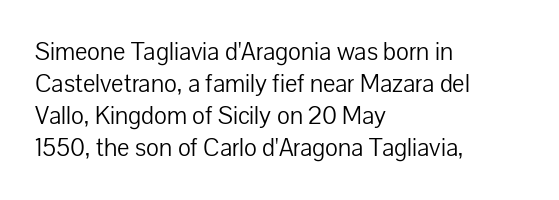
{"italic": "no", "bold": "no", "underline": "no", "align": "left", "line_spacing_ratio": 1.23, "letter_spacing": "normal", "letter_spacing_em": 0.0, "glyph_px": 26}
